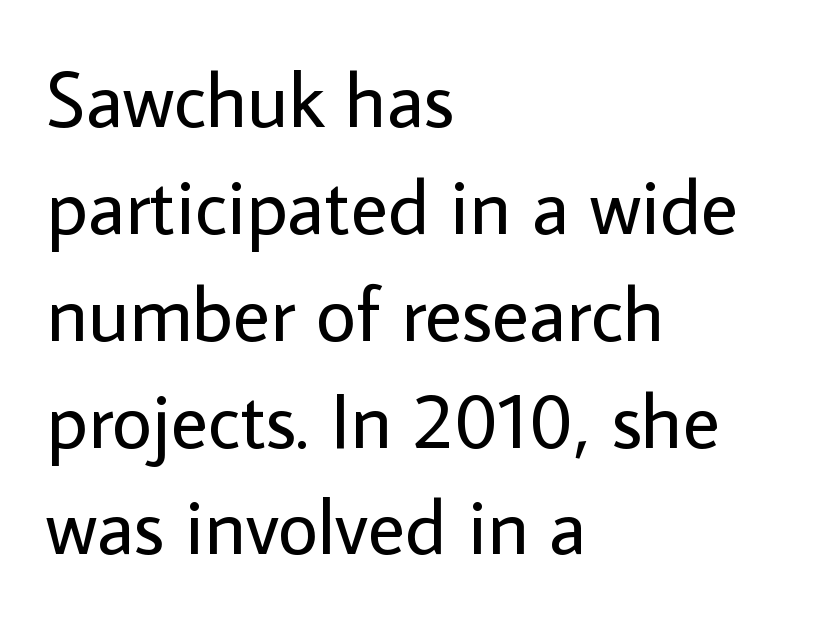
The image shows 78 px regular-weight sans-serif type, upright; set left-aligned, normal line spacing (1.37x), normal letter spacing, not underlined; low stroke contrast and a medium x-height.
